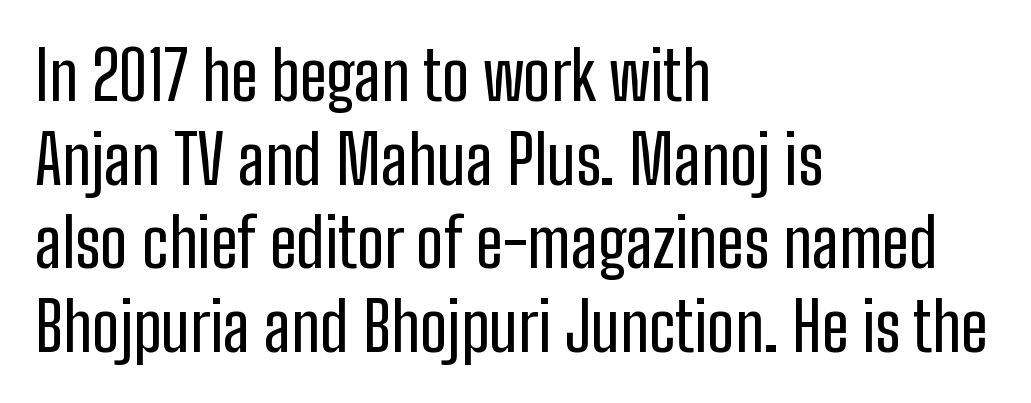
The image shows 67 px condensed sans-serif type, upright; set left-aligned, normal line spacing (1.25x), normal letter spacing, not underlined; low stroke contrast and a medium x-height.
